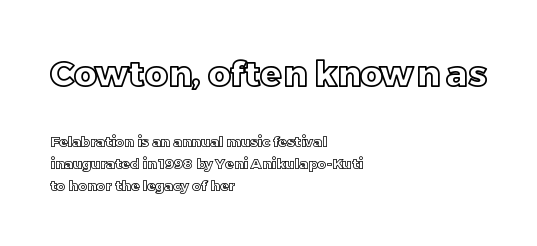
Q: Is the text italic (slanted)? A: No, it is upright.
Q: Is the text underlined? A: No.
Q: How is the paragraph aligned? A: Left-aligned.
Q: Is the spacing between letters normal or unusually wide? A: Normal.
Q: Is the spacing between lines tight, normal or loose? A: Normal.
Q: Which block of text is set in a larger size, the first (top) or the second (bottom)? A: The first (top) one.
Q: Width (condensed, normal, or wide)? A: Normal.
Q: x-height? A: Large.
Q: Monospaced? A: No.
